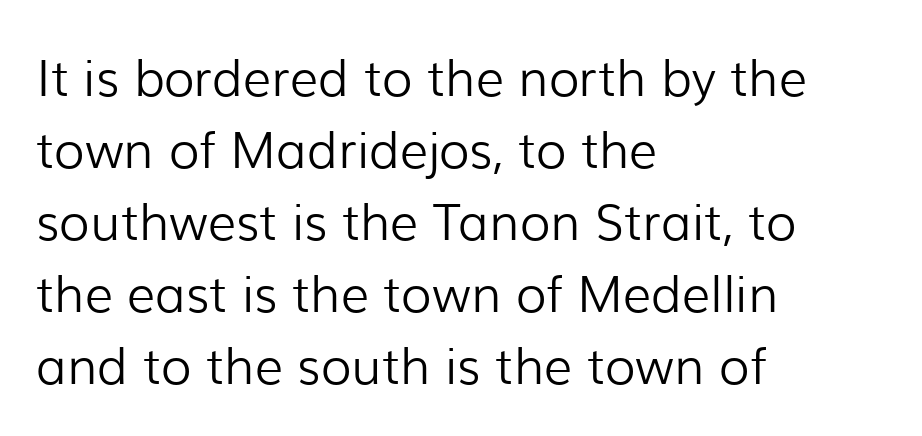
Q: Is the text bold? A: No.
Q: Is the text italic (slanted)? A: No, it is upright.
Q: Is the typeface a serif or a sans-serif typeface? A: Sans-serif.
Q: Is the text underlined? A: No.
Q: How is the paragraph aligned? A: Left-aligned.
Q: Is the spacing between letters normal or unusually wide? A: Normal.
Q: Is the spacing between lines tight, normal or loose? A: Normal.
Q: Width (condensed, normal, or wide)? A: Normal.
Q: Stroke contrast? A: Low.
Q: x-height? A: Medium.
Q: Monospaced? A: No.
